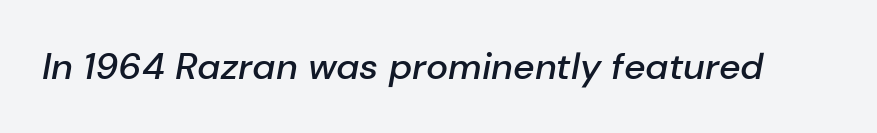
The image shows 37 px semibold type, italic (leaning right); set normal letter spacing, not underlined; low stroke contrast and a medium x-height.
